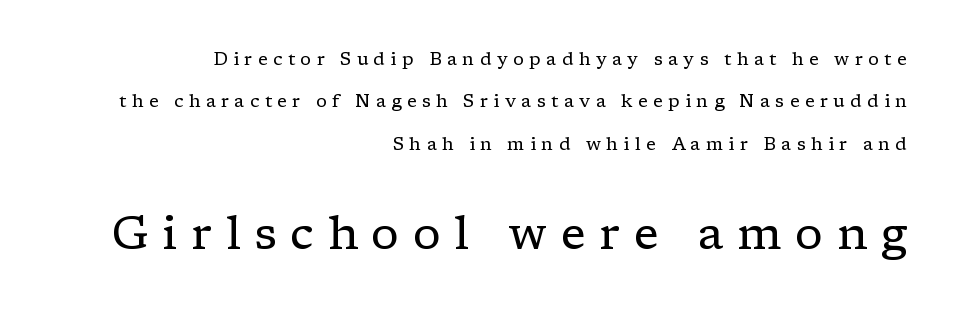
Words float on clear page, feet unadorned. The designer dialed line spacing up above the default. The specimen reads as upright at a glance. This layout puts the modest block above and the oversized block below.
